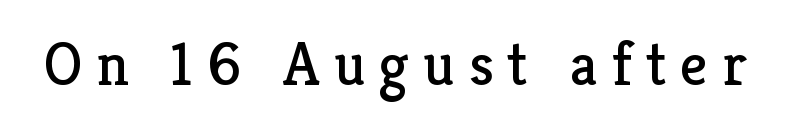
{"serif": "yes", "italic": "no", "bold": "no", "weight": "regular", "width": "normal", "stroke_contrast": "low", "x_height": "medium", "monospaced": "no", "underline": "no", "letter_spacing": "wide", "letter_spacing_em": 0.23, "glyph_px": 61}
